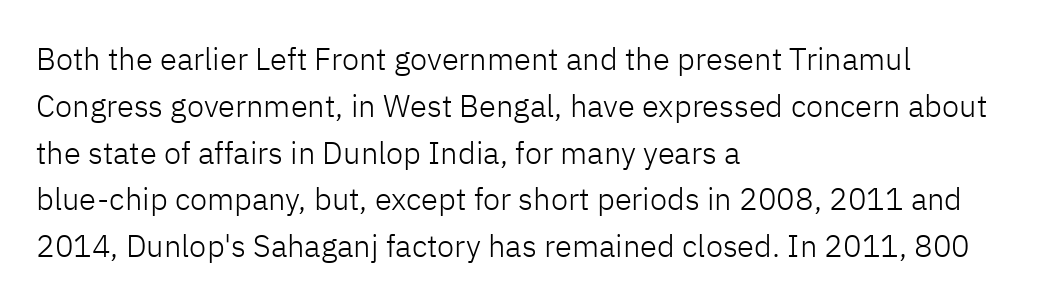
Unlike italic type, these characters show no tilt at all. Evenly set lines give the paragraph a standard silhouette. The space beneath each line is pristine and unruled. Here the designer chose a conventional face with non-uniform glyph widths. On a weight scale, this lands at 450 or below. Standard letterfit; no display-style spreading of the glyphs.
